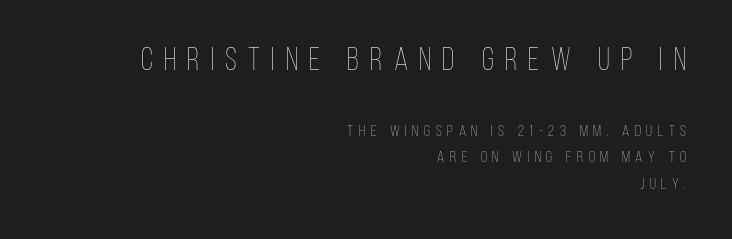
Q: Is the text bold? A: No.
Q: Is the text italic (slanted)? A: No, it is upright.
Q: Is the text underlined? A: No.
Q: How is the paragraph aligned? A: Right-aligned.
Q: Is the spacing between letters normal or unusually wide? A: Unusually wide.
Q: Is the spacing between lines tight, normal or loose? A: Normal.
Q: Which block of text is set in a larger size, the first (top) or the second (bottom)? A: The first (top) one.
Q: Width (condensed, normal, or wide)? A: Condensed.
Q: Stroke contrast? A: Low.
Q: x-height? A: Large.
Q: Monospaced? A: No.
